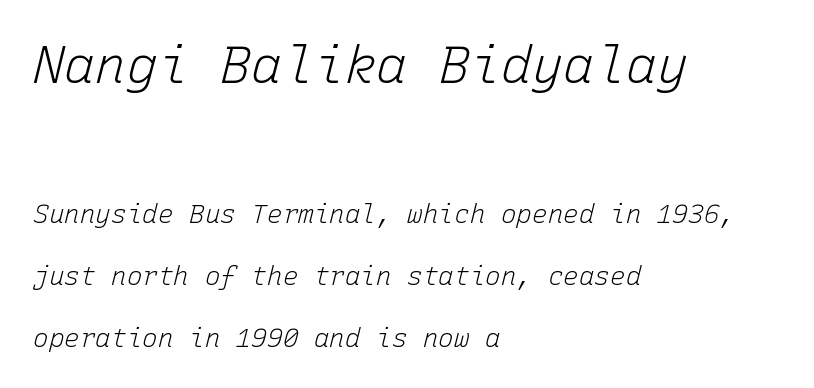
{"italic": "yes", "lean": "right", "slant_degrees": 15, "bold": "no", "weight": "light", "width": "normal", "stroke_contrast": "low", "x_height": "medium", "monospaced": "yes", "underline": "no", "align": "left", "line_spacing": "loose", "line_spacing_ratio": 2.38, "letter_spacing": "normal", "letter_spacing_em": 0.0, "larger_block": "first", "size_ratio": 2.0, "glyph_px": 52}
